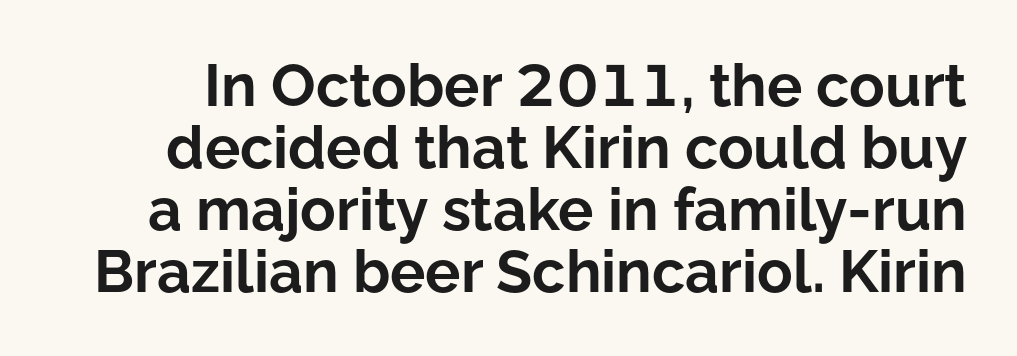
{"serif": "no", "italic": "no", "bold": "yes", "weight": "bold", "width": "normal", "stroke_contrast": "low", "x_height": "medium", "monospaced": "no", "underline": "no", "line_spacing": "tight", "line_spacing_ratio": 1.05, "letter_spacing": "normal", "letter_spacing_em": 0.0, "glyph_px": 59}
